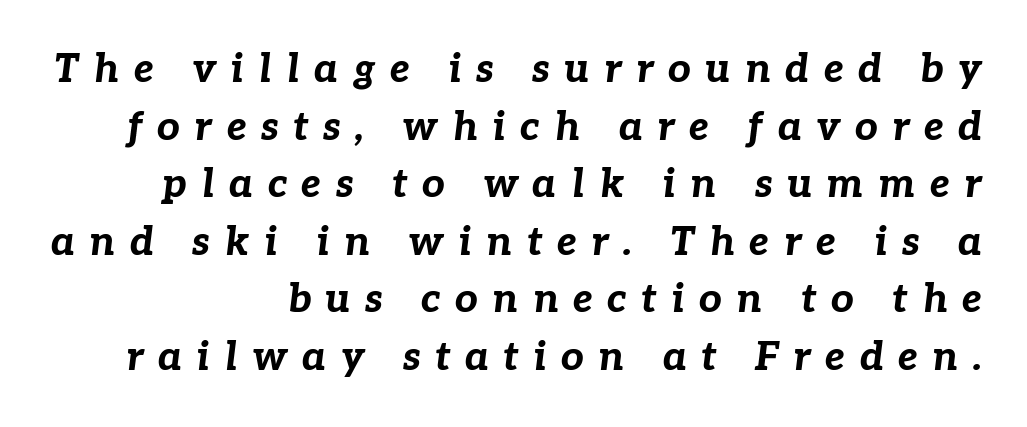
{"italic": "yes", "lean": "right", "slant_degrees": 7, "bold": "yes", "weight": "bold", "width": "normal", "stroke_contrast": "low", "x_height": "medium", "monospaced": "no", "underline": "no", "align": "right", "line_spacing": "normal", "line_spacing_ratio": 1.44, "letter_spacing": "wide", "letter_spacing_em": 0.36, "glyph_px": 40}
